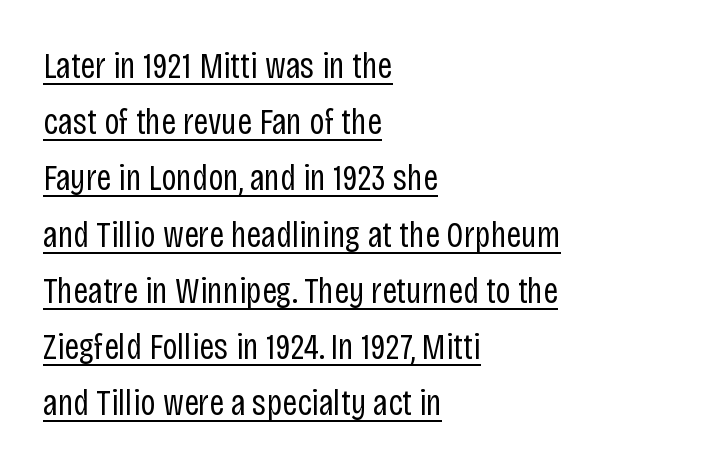
The font is comparable to plain body text, perhaps lighter. Every word sits above its own underline. What kind of face is this? One without serifs — a sans. Normally led — the rows are evenly, conventionally spaced.
